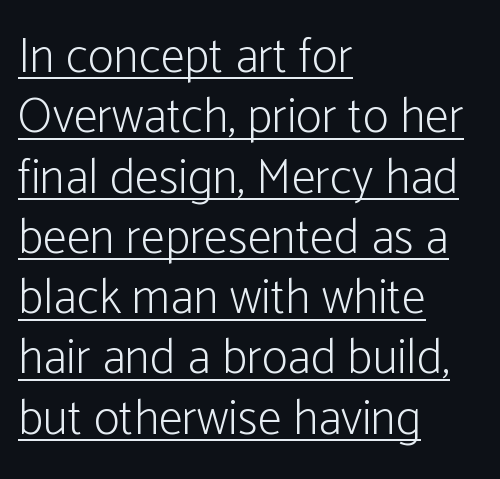
Q: Is the text bold? A: No.
Q: Is the text italic (slanted)? A: No, it is upright.
Q: Is the typeface a serif or a sans-serif typeface? A: Sans-serif.
Q: Is the text underlined? A: Yes.
Q: How is the paragraph aligned? A: Left-aligned.
Q: Is the spacing between letters normal or unusually wide? A: Normal.
Q: Width (condensed, normal, or wide)? A: Condensed.
Q: Stroke contrast? A: Low.
Q: x-height? A: Medium.
Q: Monospaced? A: No.
